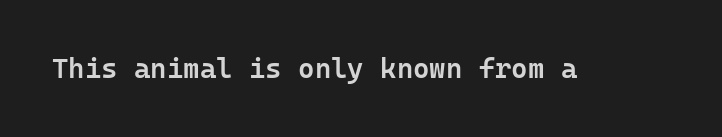
A typesetter would call this zero additional tracking. The string is rendered with underlining switched off. Notice how the stems are strictly vertical — no italics here. Stroke terminals: plain, sans-serif.
